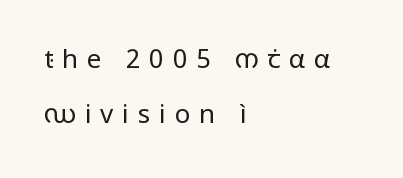
Q: Is the text bold? A: No.
Q: Is the text italic (slanted)? A: No, it is upright.
Q: Is the text underlined? A: No.
Q: How is the paragraph aligned? A: Left-aligned.
Q: Is the spacing between letters normal or unusually wide? A: Unusually wide.
Q: Is the spacing between lines tight, normal or loose? A: Loose.
